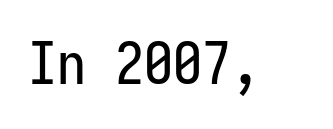
Is there any slant? The stems are plumb. Each letter's strokes conclude bluntly, with no projecting serifs. Standard letterfit; no display-style spreading of the glyphs. The zone under the glyphs is completely vacant.
